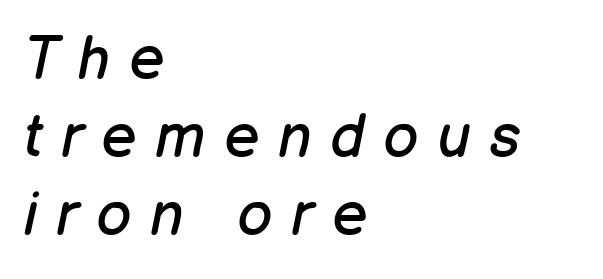
Q: Is the text bold? A: No.
Q: Is the text italic (slanted)? A: Yes, it leans right by about 12 degrees.
Q: Is the text underlined? A: No.
Q: How is the paragraph aligned? A: Left-aligned.
Q: Is the spacing between letters normal or unusually wide? A: Unusually wide.
Q: Is the spacing between lines tight, normal or loose? A: Normal.
Q: Width (condensed, normal, or wide)? A: Normal.
Q: Stroke contrast? A: Low.
Q: x-height? A: Medium.
Q: Monospaced? A: No.
